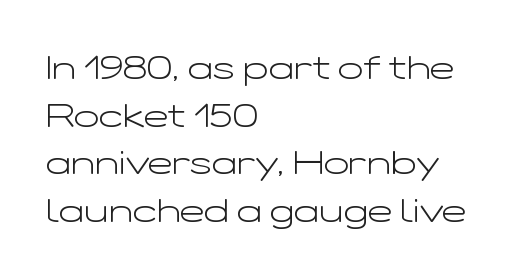
You can tell from the bare stems that sans-serif type was used. Here the designer chose a conventional face with non-uniform glyph widths. Teacher's note: observe the even left margin — that is flush-left alignment. No extra tracking has been applied to these lines.
